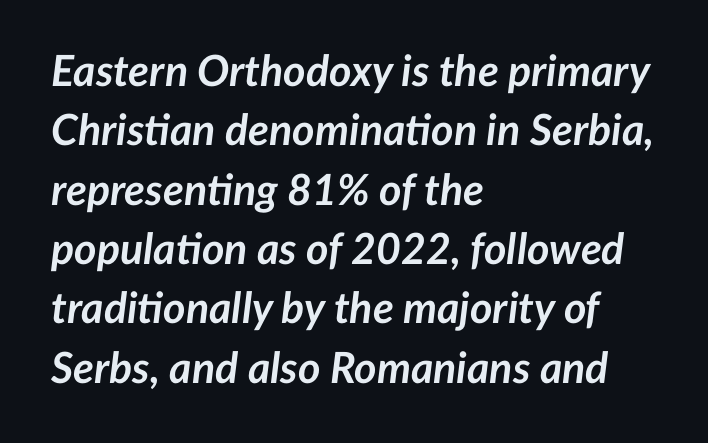
The image shows 43 px semibold type, italic (leaning right); set left-aligned, normal line spacing (1.38x), normal letter spacing, not underlined; low stroke contrast and a medium x-height.
